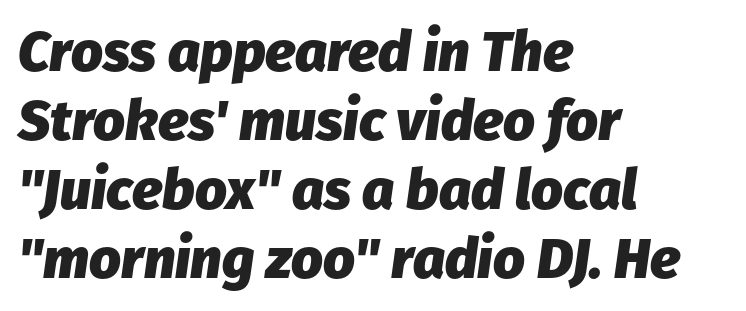
{"italic": "yes", "lean": "right", "slant_degrees": 8, "bold": "yes", "weight": "heavy", "width": "normal", "stroke_contrast": "low", "x_height": "medium", "monospaced": "no", "underline": "no", "align": "left", "line_spacing_ratio": 1.23, "letter_spacing": "normal", "letter_spacing_em": 0.0, "glyph_px": 56}
